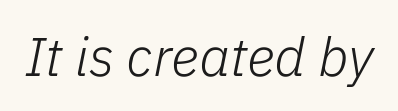
{"italic": "yes", "lean": "right", "slant_degrees": 11, "bold": "no", "weight": "light", "width": "normal", "stroke_contrast": "low", "x_height": "medium", "monospaced": "no", "underline": "no", "letter_spacing": "normal", "letter_spacing_em": 0.0, "glyph_px": 54}
